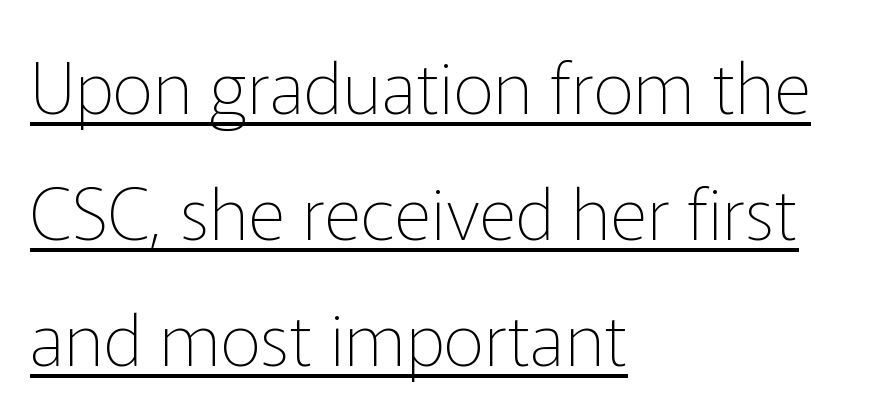
The image shows 72 px thin sans-serif type, upright; set left-aligned, line spacing 1.75x, normal letter spacing, underlined; low stroke contrast and a medium x-height.
